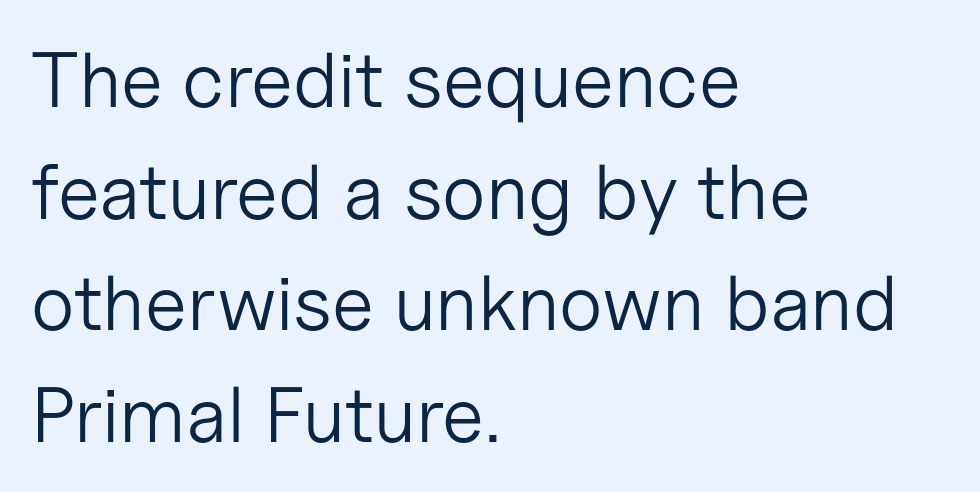
Q: Is the text bold? A: No.
Q: Is the text italic (slanted)? A: No, it is upright.
Q: Is the typeface a serif or a sans-serif typeface? A: Sans-serif.
Q: Is the text underlined? A: No.
Q: How is the paragraph aligned? A: Left-aligned.
Q: Is the spacing between letters normal or unusually wide? A: Normal.
Q: Is the spacing between lines tight, normal or loose? A: Normal.
Q: Width (condensed, normal, or wide)? A: Normal.
Q: Stroke contrast? A: Low.
Q: x-height? A: Medium.
Q: Monospaced? A: No.
